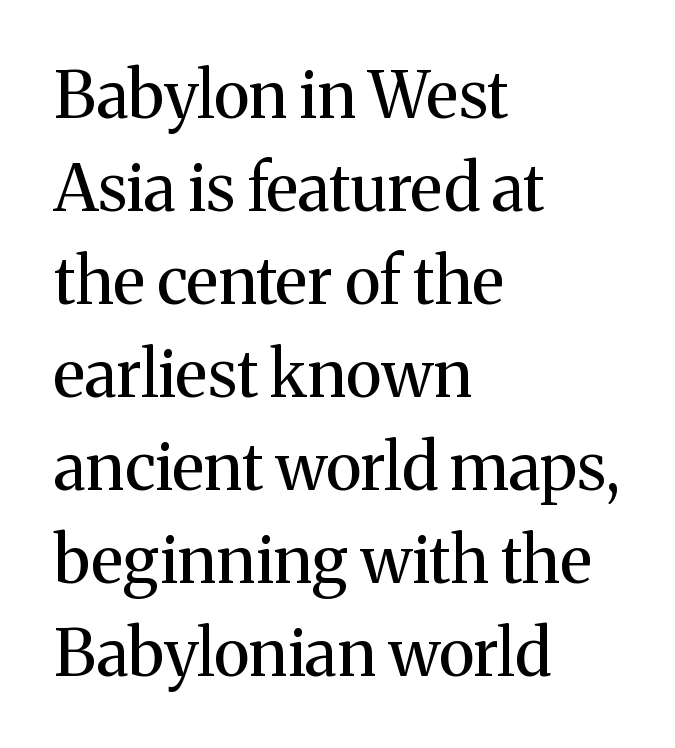
The rendering uses natural spacing where letterforms have individual widths. Nobody touched the tracking dial on this one. The lettering stays uniformly vertical, giving the passage a roman look. Where is the straight margin? On the left.
